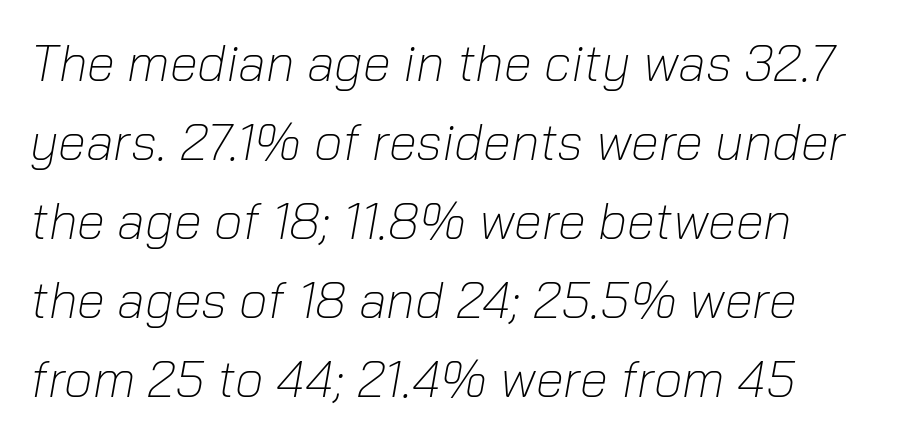
Q: Is the text bold? A: No.
Q: Is the text italic (slanted)? A: Yes, it leans right by about 10 degrees.
Q: Is the text underlined? A: No.
Q: Is the spacing between letters normal or unusually wide? A: Normal.
Q: Is the spacing between lines tight, normal or loose? A: Normal.
Q: Width (condensed, normal, or wide)? A: Normal.
Q: Stroke contrast? A: Low.
Q: x-height? A: Medium.
Q: Monospaced? A: No.
